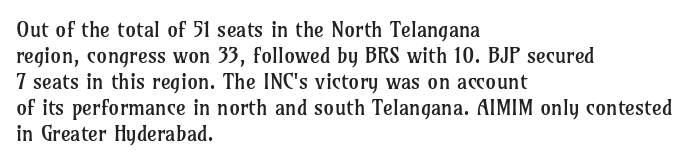
Q: Is the text bold? A: No.
Q: Is the text italic (slanted)? A: No, it is upright.
Q: Is the text underlined? A: No.
Q: How is the paragraph aligned? A: Left-aligned.
Q: Is the spacing between letters normal or unusually wide? A: Normal.
